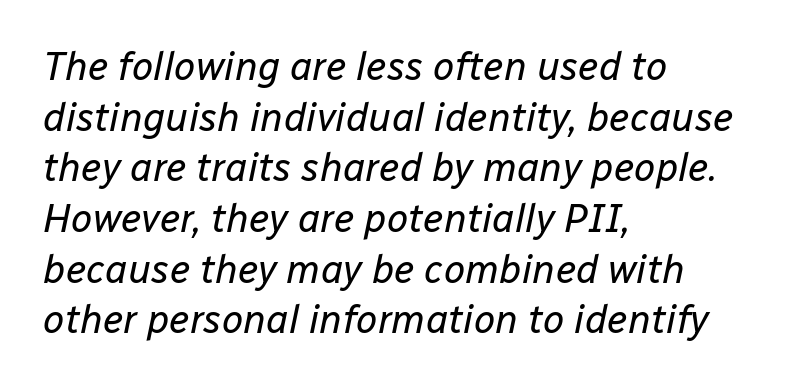
{"italic": "yes", "lean": "right", "slant_degrees": 12, "bold": "no", "weight": "regular", "width": "normal", "stroke_contrast": "low", "x_height": "medium", "monospaced": "no", "underline": "no", "align": "left", "line_spacing": "normal", "line_spacing_ratio": 1.3, "letter_spacing": "normal", "letter_spacing_em": 0.0, "glyph_px": 39}
